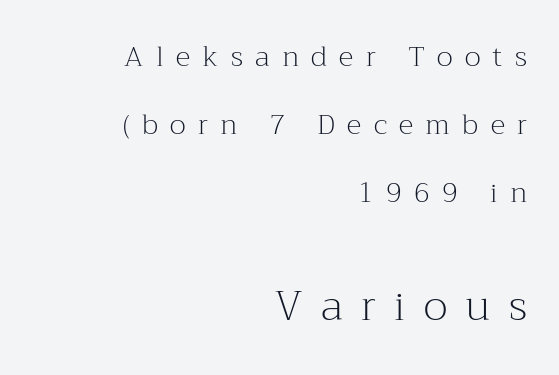
{"serif": "yes", "italic": "no", "bold": "no", "weight": "light", "width": "normal", "stroke_contrast": "medium", "x_height": "medium", "monospaced": "no", "underline": "no", "align": "right", "line_spacing": "loose", "line_spacing_ratio": 2.42, "letter_spacing": "wide", "letter_spacing_em": 0.44, "larger_block": "second", "size_ratio": 1.5, "glyph_px": 42}
